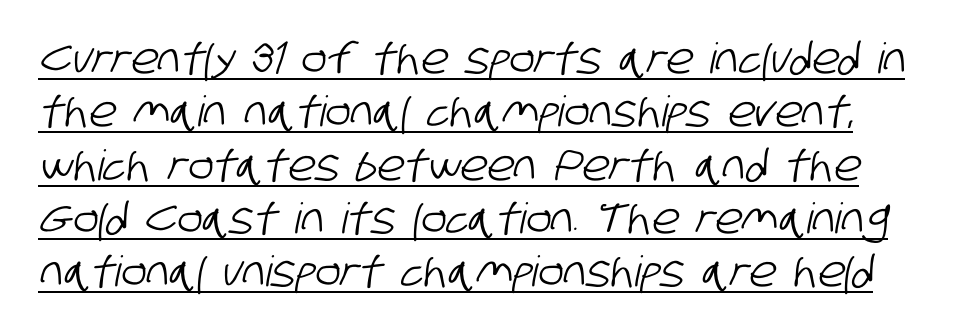
The letters carry no serifs — their stems end cleanly without finishing strokes. Here the glyphs are tracked normally, forming tight word shapes. Do the characters align in a grid? No, the font is proportional. Vertically, the passage feels balanced, rows spaced as you'd expect. Decoration check: the copy is underlined.
